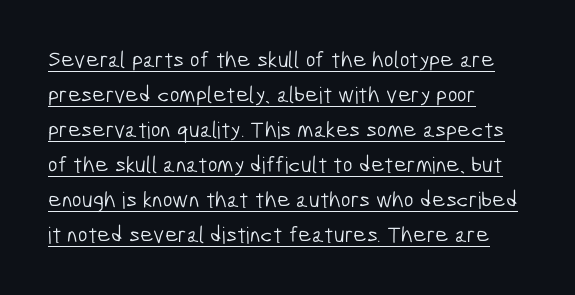
The image shows 23 px text type; set left-aligned, normal line spacing (1.52x), normal letter spacing, underlined.
